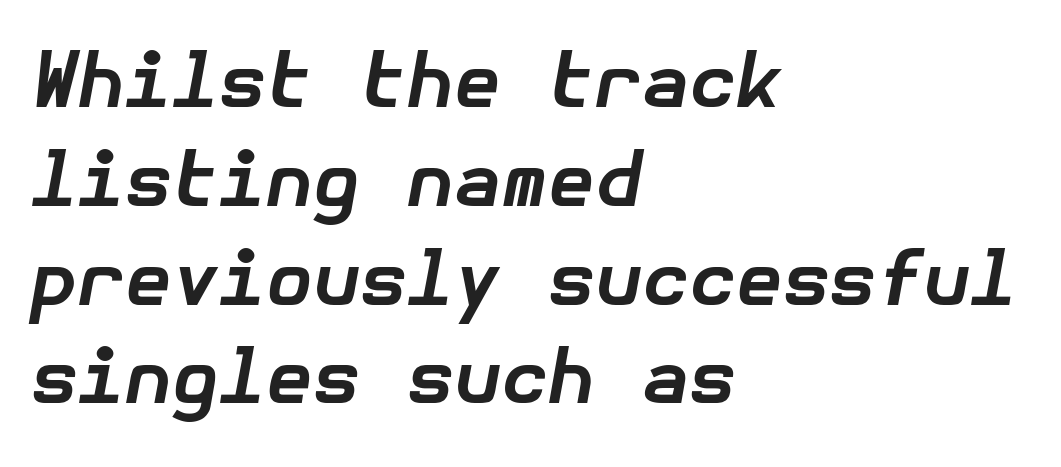
Q: Is the text bold? A: Yes.
Q: Is the text italic (slanted)? A: Yes, it leans right by about 10 degrees.
Q: Is the text underlined? A: No.
Q: How is the paragraph aligned? A: Left-aligned.
Q: Is the spacing between letters normal or unusually wide? A: Normal.
Q: Is the spacing between lines tight, normal or loose? A: Normal.
Q: Width (condensed, normal, or wide)? A: Normal.
Q: Stroke contrast? A: Low.
Q: x-height? A: Medium.
